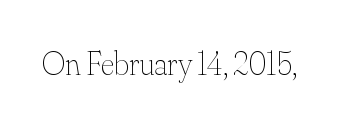
{"italic": "no", "bold": "no", "weight": "thin", "width": "normal", "stroke_contrast": "medium", "x_height": "small", "monospaced": "no", "underline": "no", "letter_spacing": "normal", "letter_spacing_em": 0.0, "glyph_px": 33}
